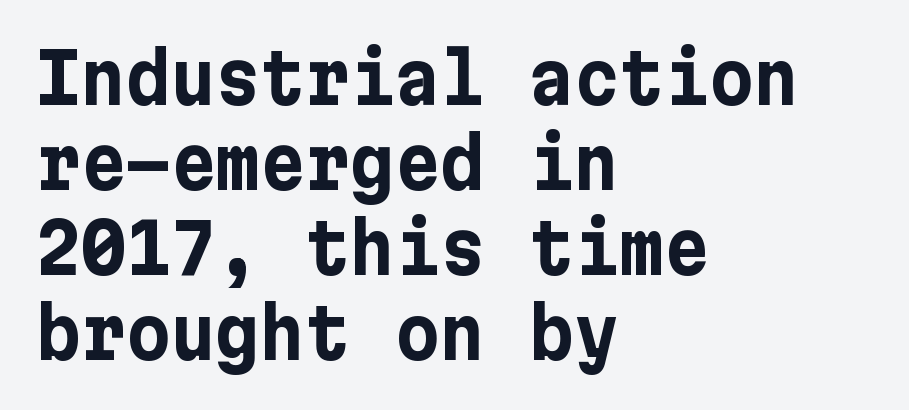
No feet cap the strokes, marking this as sans-serif type. Which margin do the lines hug? The left one — the right edge is uneven. Nope, not italic — everything's standing straight. Notice how thick the strokes are: this is what a full bold looks like. The foot of each line stays bare and open. Default kerning and tracking; the words read as compact shapes.
